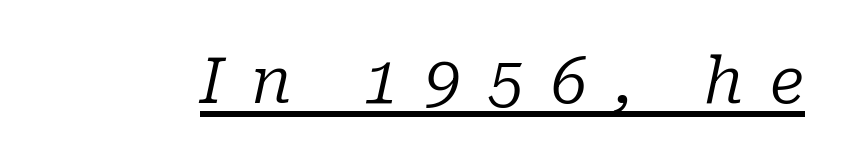
Spacing verdict: proportional, widths tailored to each character. Weight: in the light-to-regular range. Notice how the stems are inclined rather than vertical — that's the hallmark of italics. There is plenty of visible air inserted between adjacent glyphs. Serifs: yes, visible at the terminals of the letterforms.
